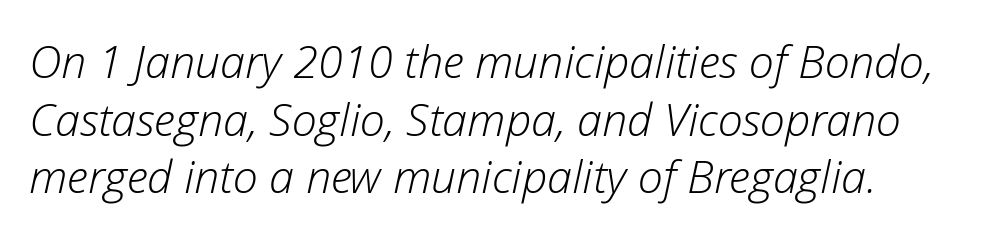
{"italic": "yes", "lean": "right", "slant_degrees": 12, "bold": "no", "weight": "light", "width": "normal", "stroke_contrast": "low", "x_height": "medium", "monospaced": "no", "underline": "no", "line_spacing": "normal", "line_spacing_ratio": 1.28, "letter_spacing": "normal", "letter_spacing_em": 0.0, "glyph_px": 45}
